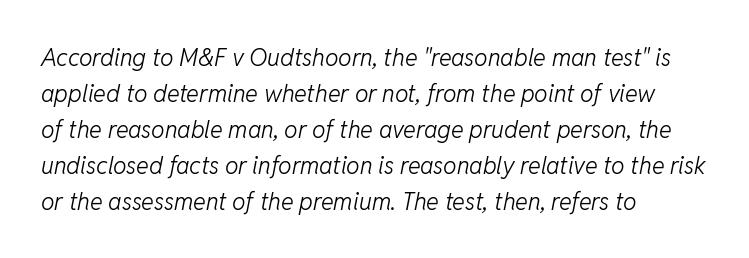
The image shows 24 px text type, italic (leaning right); set left-aligned, normal line spacing (1.5x), normal letter spacing, not underlined.
